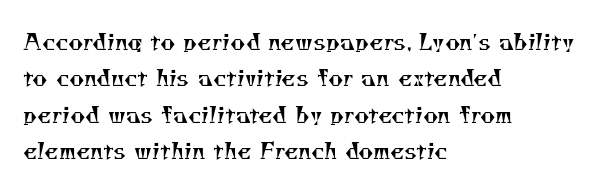
Does extra space separate the letters? No, they use regular spacing. This rendering features lettering with no underline. The font sits on the lighter half of the weight spectrum, regular included. Regular leading.
